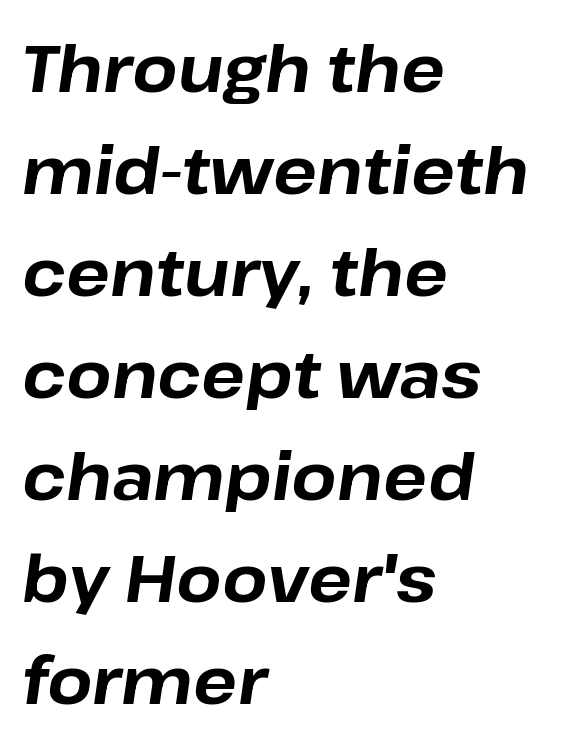
Horizontal bands of white between lines are of average thickness. Is the type bold? Yes — the strokes are clearly thick and heavy. A bare baseline throughout the passage. These lines were composed using italics. Letter spacing: default. The lines are quadded left.
